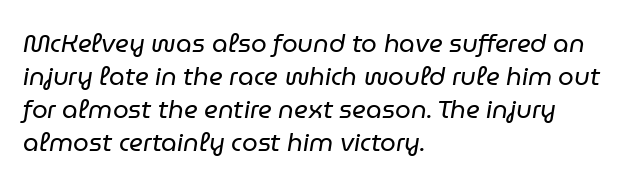
Q: Is the text bold? A: No.
Q: Is the text italic (slanted)? A: Yes, it leans right by about 9 degrees.
Q: Is the text underlined? A: No.
Q: How is the paragraph aligned? A: Left-aligned.
Q: Is the spacing between letters normal or unusually wide? A: Normal.
Q: Is the spacing between lines tight, normal or loose? A: Normal.
